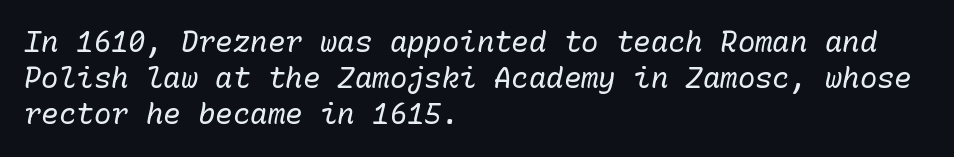
Italic: yes, the glyphs are oblique. Rows of type keep a routine distance in the vertical direction. Notice how the passage keeps a crisp vertical edge on the left only. The typesetting does not lean heavy: it is not bold. Each word holds together tightly as a unit, with standard inter-letter gaps.
